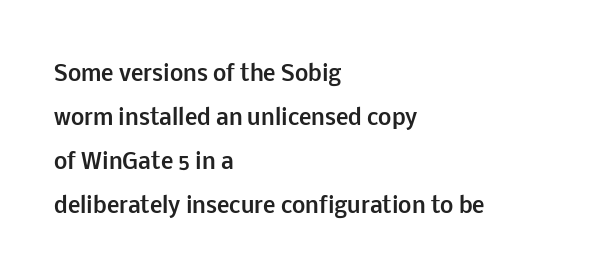
{"italic": "no", "bold": "yes", "underline": "no", "align": "left", "line_spacing": "loose", "line_spacing_ratio": 2.09, "letter_spacing": "normal", "letter_spacing_em": 0.0, "glyph_px": 21}
